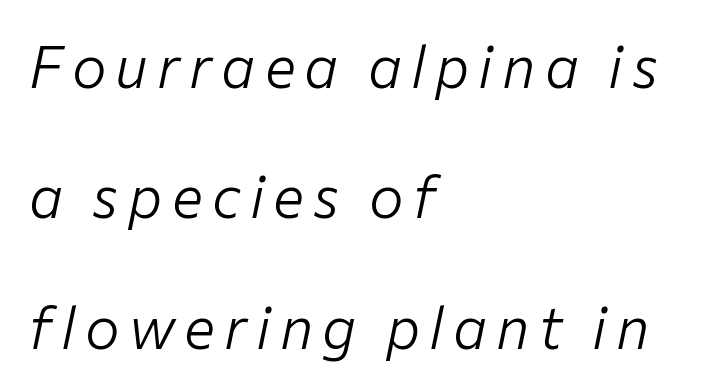
The image shows 58 px light type, italic (leaning right); set left-aligned, loose line spacing (2.25x), not underlined; low stroke contrast and a medium x-height.
